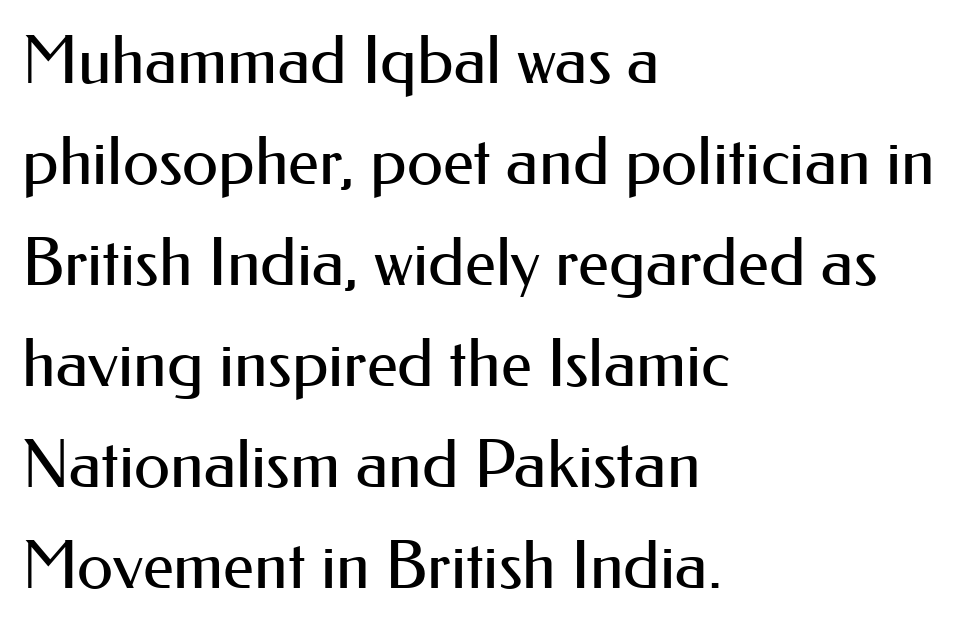
{"serif": "no", "italic": "no", "bold": "no", "weight": "regular", "width": "normal", "stroke_contrast": "medium", "x_height": "small", "monospaced": "no", "underline": "no", "align": "left", "line_spacing": "normal", "line_spacing_ratio": 1.53, "letter_spacing": "normal", "letter_spacing_em": 0.0, "glyph_px": 66}
